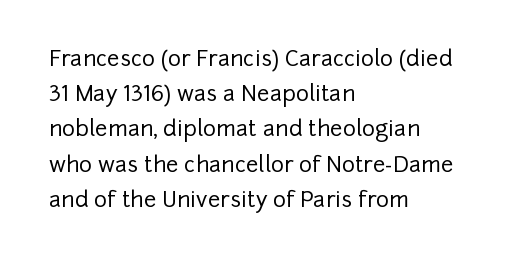
Q: Is the text italic (slanted)? A: No, it is upright.
Q: Is the text underlined? A: No.
Q: How is the paragraph aligned? A: Left-aligned.
Q: Is the spacing between letters normal or unusually wide? A: Normal.
Q: Is the spacing between lines tight, normal or loose? A: Normal.
